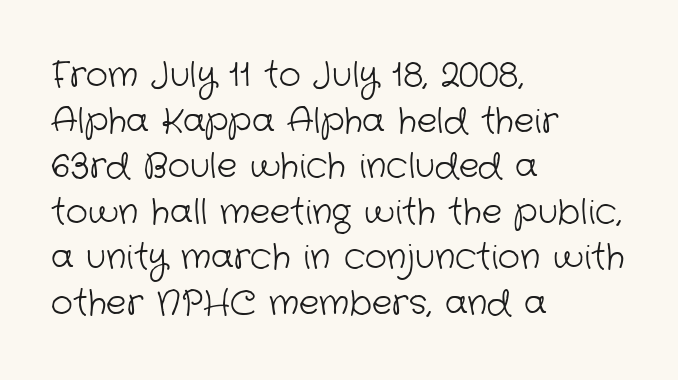
{"serif": "no", "bold": "no", "weight": "light", "width": "normal", "stroke_contrast": "low", "x_height": "medium", "monospaced": "no", "underline": "no", "align": "left", "line_spacing": "normal", "line_spacing_ratio": 1.34, "letter_spacing": "normal", "letter_spacing_em": 0.0, "glyph_px": 34}
